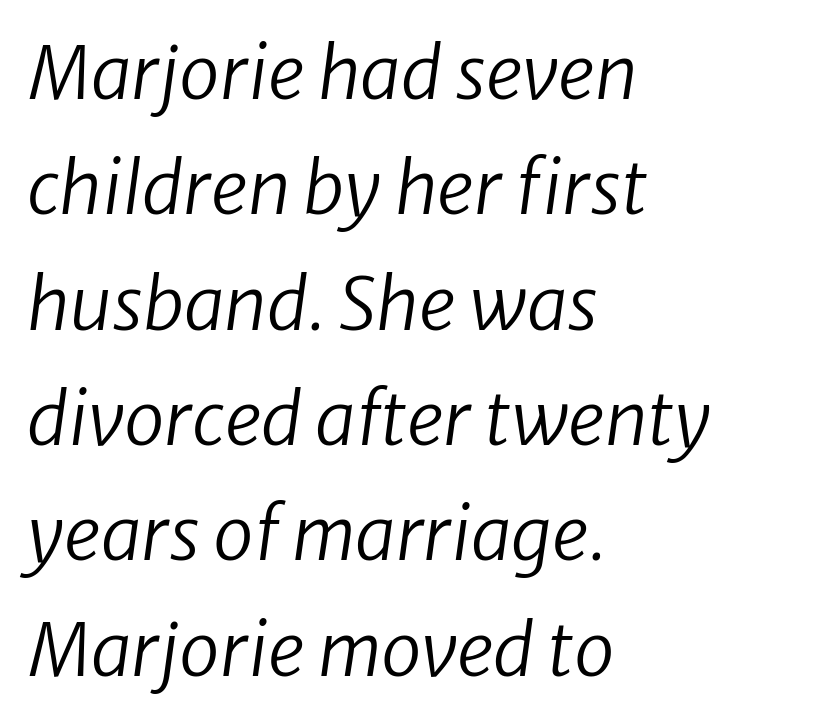
Think standard paragraph weight, or any step lighter than that. Vertical spacing — default. The letters are slanted; this is an italic face. Glance below the letters and you will spot only blank space. A typesetter would call this proportional, since set widths differ per character.
